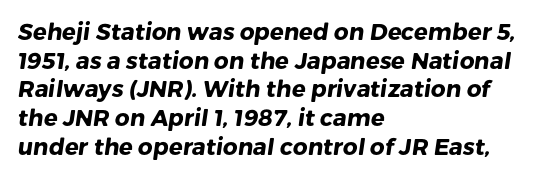
The image shows 23 px bold type; set left-aligned, normal line spacing (1.25x), normal letter spacing, not underlined.
